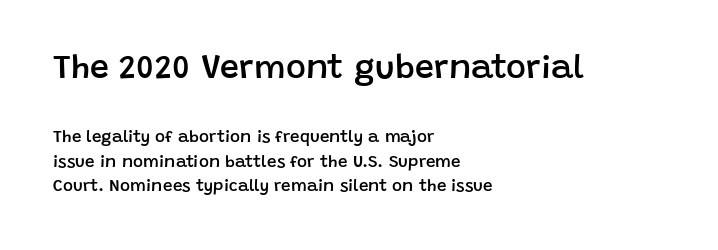
{"serif": "no", "italic": "no", "bold": "semi", "weight": "semibold", "width": "normal", "stroke_contrast": "low", "x_height": "large", "monospaced": "no", "underline": "no", "align": "left", "line_spacing": "normal", "line_spacing_ratio": 1.44, "letter_spacing": "normal", "letter_spacing_em": 0.0, "larger_block": "first", "size_ratio": 2.0, "glyph_px": 34}
